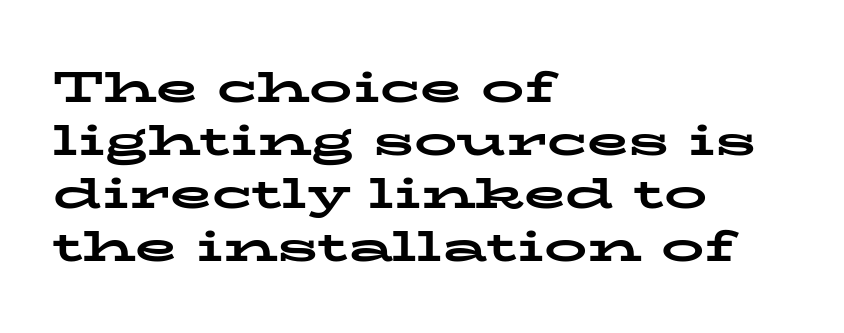
Heft: maximum for text — a bold. This sample uses plain, unmodified letter spacing. This sample has the flowing, uneven cadence of proportional lettering. The glyphs in this specimen are seriffed.
